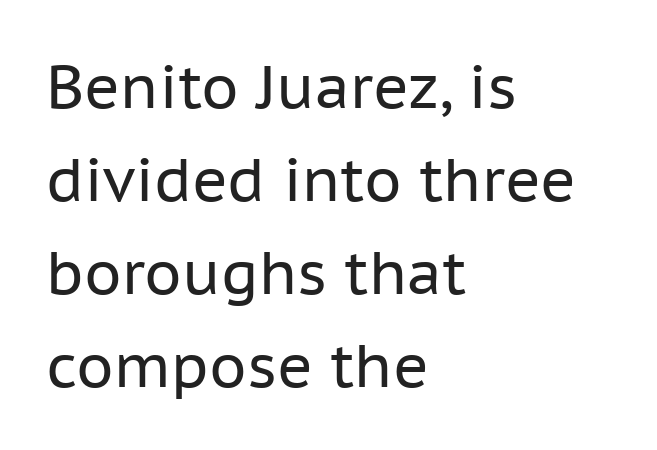
Q: Is the text bold? A: No.
Q: Is the text italic (slanted)? A: No, it is upright.
Q: Is the typeface a serif or a sans-serif typeface? A: Sans-serif.
Q: Is the text underlined? A: No.
Q: How is the paragraph aligned? A: Left-aligned.
Q: Is the spacing between letters normal or unusually wide? A: Normal.
Q: Is the spacing between lines tight, normal or loose? A: Normal.
Q: Width (condensed, normal, or wide)? A: Normal.
Q: Stroke contrast? A: Low.
Q: x-height? A: Medium.
Q: Monospaced? A: No.
